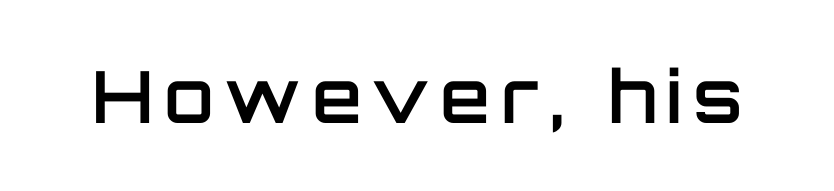
{"serif": "no", "italic": "no", "bold": "semi", "weight": "semibold", "width": "normal", "stroke_contrast": "low", "x_height": "large", "monospaced": "no", "underline": "no", "glyph_px": 72}
